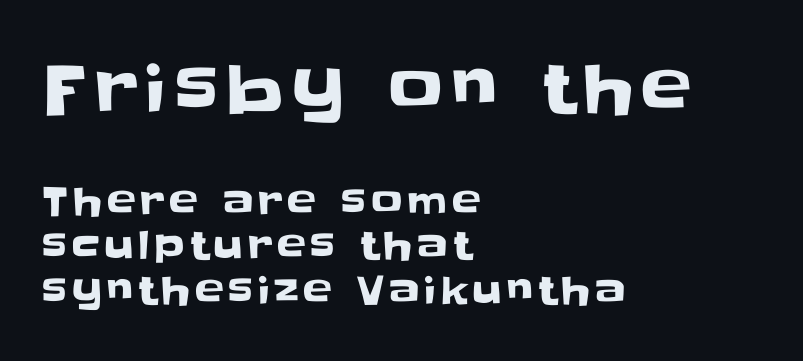
Q: Is the text italic (slanted)? A: No, it is upright.
Q: Is the typeface a serif or a sans-serif typeface? A: Sans-serif.
Q: Is the text underlined? A: No.
Q: How is the paragraph aligned? A: Left-aligned.
Q: Is the spacing between lines tight, normal or loose? A: Tight.
Q: Which block of text is set in a larger size, the first (top) or the second (bottom)? A: The first (top) one.
Q: Width (condensed, normal, or wide)? A: Normal.
Q: Stroke contrast? A: Low.
Q: x-height? A: Large.
Q: Monospaced? A: No.
